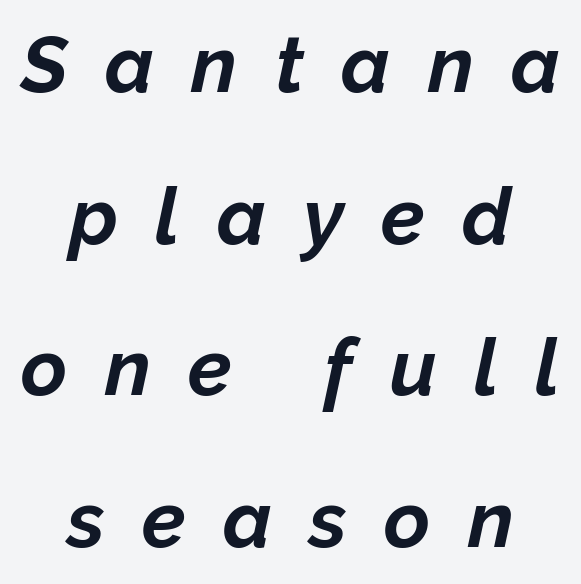
The image shows 79 px bold type, italic (leaning right); set centered, loose line spacing (1.92x), unusually wide letter spacing (+0.47 em), not underlined; low stroke contrast and a medium x-height.
